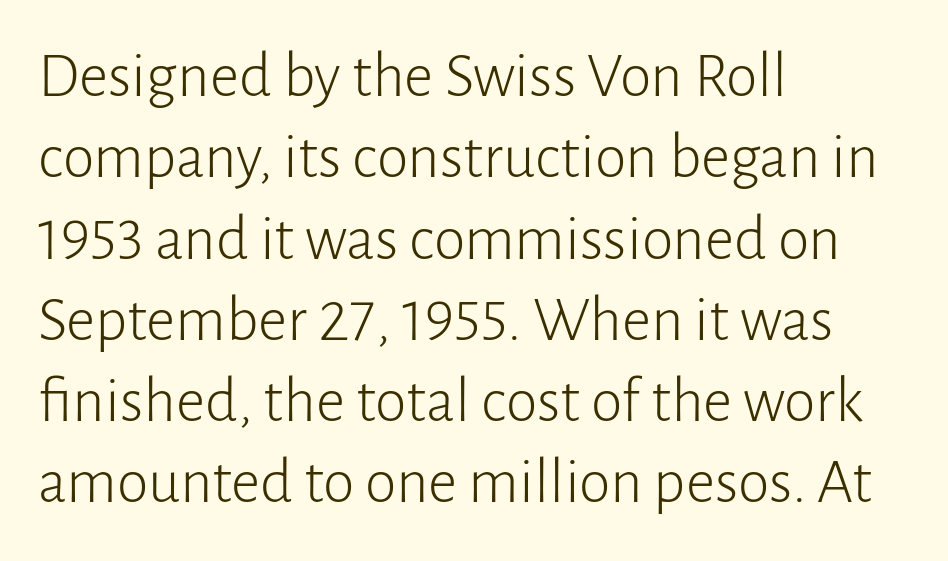
Q: Is the text bold? A: No.
Q: Is the text italic (slanted)? A: No, it is upright.
Q: Is the typeface a serif or a sans-serif typeface? A: Sans-serif.
Q: Is the text underlined? A: No.
Q: How is the paragraph aligned? A: Left-aligned.
Q: Is the spacing between letters normal or unusually wide? A: Normal.
Q: Is the spacing between lines tight, normal or loose? A: Normal.
Q: Width (condensed, normal, or wide)? A: Normal.
Q: Stroke contrast? A: Low.
Q: x-height? A: Medium.
Q: Monospaced? A: No.
